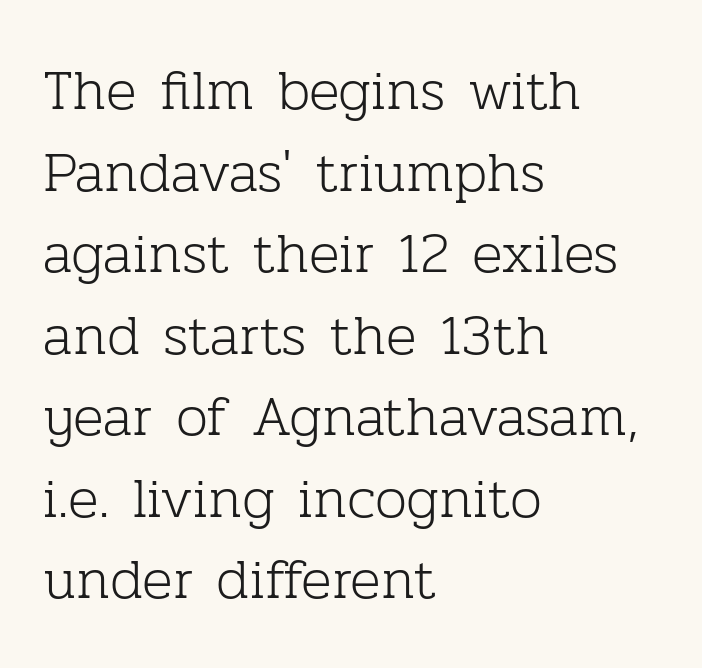
The image shows 57 px light serif type, upright; set left-aligned, normal line spacing (1.43x), normal letter spacing, not underlined; low stroke contrast and a medium x-height.
